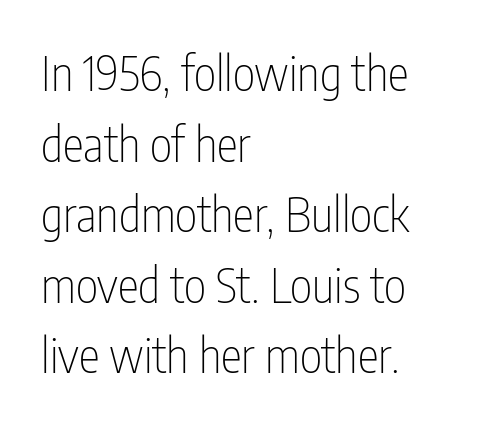
Q: Is the text bold? A: No.
Q: Is the text italic (slanted)? A: No, it is upright.
Q: Is the typeface a serif or a sans-serif typeface? A: Sans-serif.
Q: Is the text underlined? A: No.
Q: How is the paragraph aligned? A: Left-aligned.
Q: Is the spacing between letters normal or unusually wide? A: Normal.
Q: Is the spacing between lines tight, normal or loose? A: Normal.
Q: Width (condensed, normal, or wide)? A: Condensed.
Q: Stroke contrast? A: Low.
Q: x-height? A: Medium.
Q: Monospaced? A: No.
